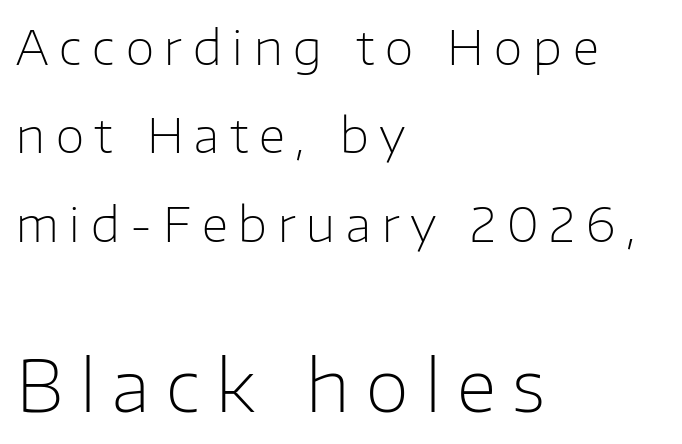
Q: Is the text bold? A: No.
Q: Is the text italic (slanted)? A: No, it is upright.
Q: Is the typeface a serif or a sans-serif typeface? A: Sans-serif.
Q: Is the text underlined? A: No.
Q: How is the paragraph aligned? A: Left-aligned.
Q: Is the spacing between letters normal or unusually wide? A: Unusually wide.
Q: Which block of text is set in a larger size, the first (top) or the second (bottom)? A: The second (bottom) one.
Q: Width (condensed, normal, or wide)? A: Normal.
Q: Stroke contrast? A: Low.
Q: x-height? A: Medium.
Q: Monospaced? A: No.
